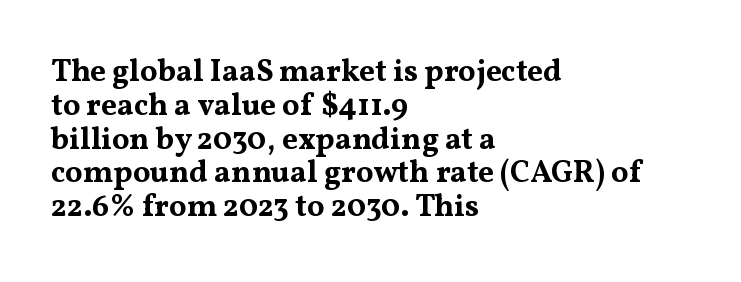
The font family rendered here belongs to the serif group. These lines stack with their left ends in a neat column. The passage shown is typed in a proportional face where columns would drift. Designer's note — italics off, roman on. Does the weight exceed regular? Yes, all the way to bold.
